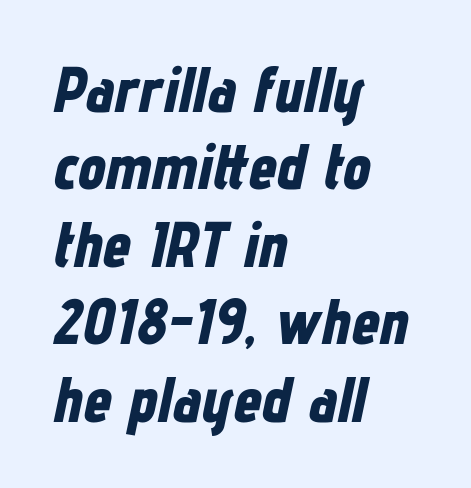
Q: Is the text bold? A: Yes.
Q: Is the text italic (slanted)? A: Yes, it leans right by about 12 degrees.
Q: Is the text underlined? A: No.
Q: How is the paragraph aligned? A: Left-aligned.
Q: Is the spacing between letters normal or unusually wide? A: Normal.
Q: Width (condensed, normal, or wide)? A: Condensed.
Q: Stroke contrast? A: Low.
Q: x-height? A: Medium.
Q: Monospaced? A: No.
